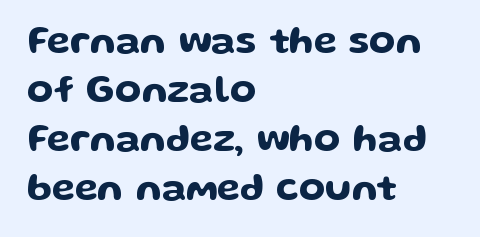
The image shows 38 px wide sans-serif type, upright; set left-aligned, normal line spacing (1.29x), normal letter spacing, not underlined; low stroke contrast and a medium x-height.
